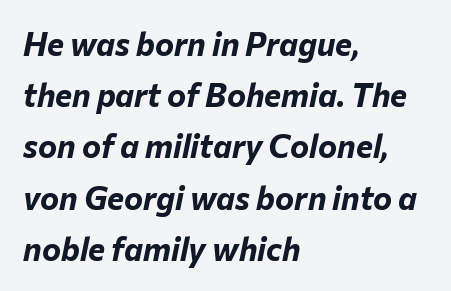
Short and long lines alike share a common starting point at left. Character widths vary here, with narrow letters taking less room than wide ones. The characters look thick and weighty, a clear bold. You could call the tracking neutral — neither tight nor loose.
